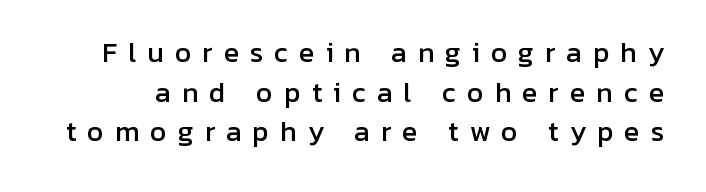
{"italic": "no", "underline": "no", "line_spacing": "normal", "line_spacing_ratio": 1.52, "letter_spacing": "wide", "letter_spacing_em": 0.42, "glyph_px": 26}
